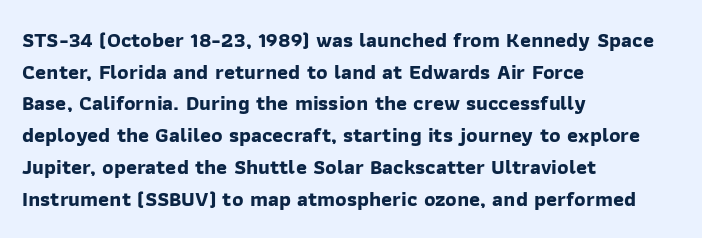
Check the space under the baseline: it is left empty. Typeset ragged right — the left edge is the straight one. Typographic density is high because the face is bold. The rendering keeps characters at their native spacing.
